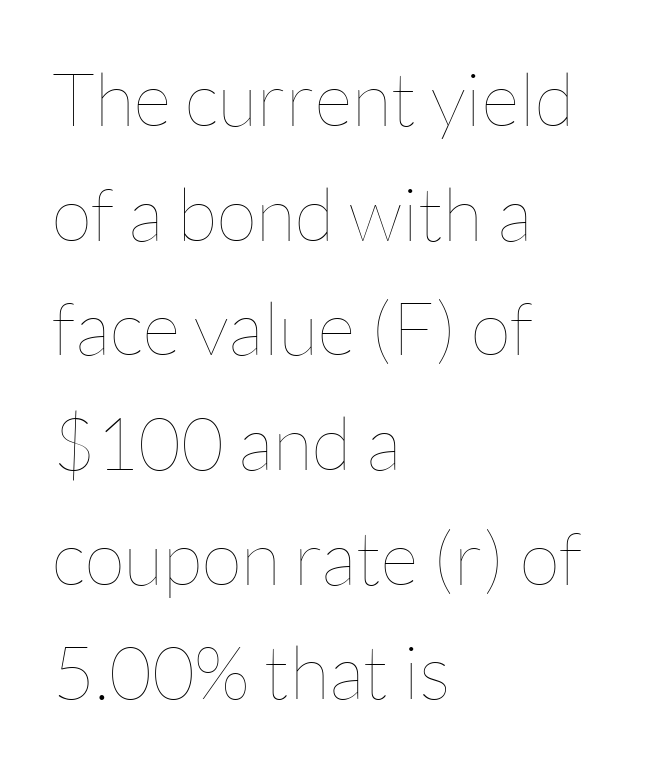
No heavy texture on the line: the type isn't bold. No italicization has been applied; the sample stays upright. Only glyphs here, with clear space below each row. Typeset ragged right — the left edge is the straight one. Rows of type keep a routine distance in the vertical direction. Is this a fixed-width face? No — the glyphs have proportional, varying widths.
